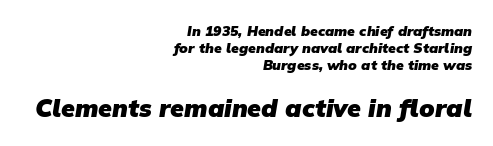
Its strokes are broad and dark, the hallmark of bold type. The line texture is even and compact thanks to regular tracking. Nobody drew a line under any word here. A student would call this right alignment; a typographer would say flush right, rag left. Small over large — that's the arrangement of the two blocks here.
